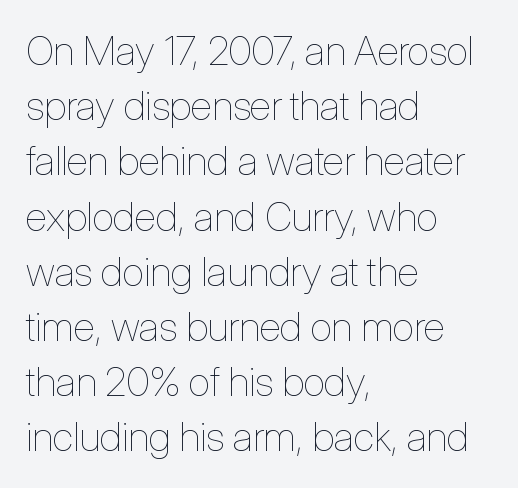
{"italic": "no", "bold": "no", "weight": "thin", "width": "condensed", "stroke_contrast": "low", "x_height": "medium", "monospaced": "no", "underline": "no", "align": "left", "line_spacing": "normal", "line_spacing_ratio": 1.38, "letter_spacing": "normal", "letter_spacing_em": 0.0, "glyph_px": 40}
